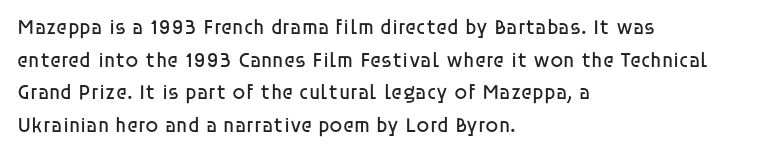
The axis of the letterforms is exactly vertical. Here the glyphs are tracked normally, forming tight word shapes. Descenders hang freely into open space. Line beginnings align vertically; line endings do not. The rows are spaced the way most documents space them.
